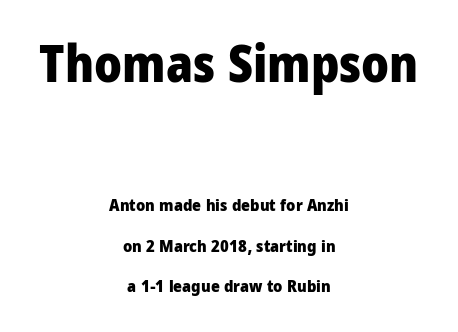
{"serif": "no", "italic": "no", "bold": "yes", "weight": "heavy", "width": "condensed", "stroke_contrast": "low", "x_height": "large", "monospaced": "no", "underline": "no", "align": "center", "line_spacing": "loose", "line_spacing_ratio": 2.38, "letter_spacing": "normal", "letter_spacing_em": 0.0, "larger_block": "first", "size_ratio": 3.0, "glyph_px": 51}
